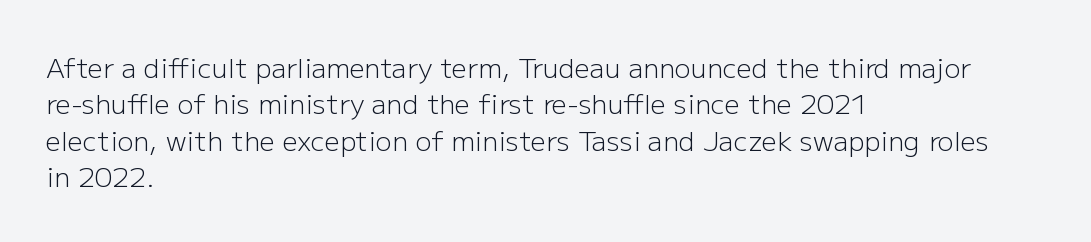
The image shows 27 px text type, upright; set left-aligned, normal line spacing (1.35x), normal letter spacing, not underlined.
